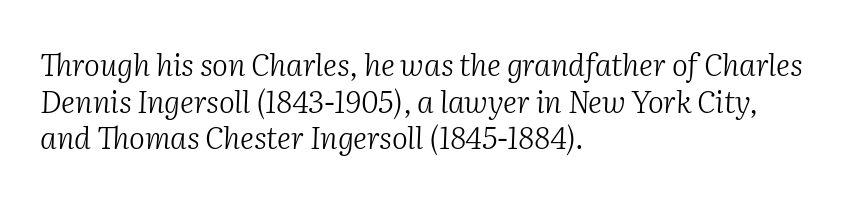
Q: Is the text bold? A: No.
Q: Is the text italic (slanted)? A: Yes, it leans right by about 2 degrees.
Q: Is the typeface a serif or a sans-serif typeface? A: Serif.
Q: Is the text underlined? A: No.
Q: How is the paragraph aligned? A: Left-aligned.
Q: Is the spacing between letters normal or unusually wide? A: Normal.
Q: Width (condensed, normal, or wide)? A: Normal.
Q: Stroke contrast? A: Medium.
Q: x-height? A: Medium.
Q: Monospaced? A: No.
